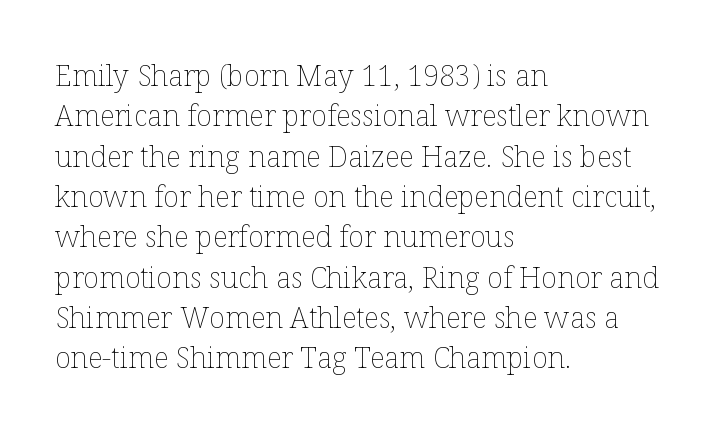
Q: Is the text bold? A: No.
Q: Is the text italic (slanted)? A: No, it is upright.
Q: Is the text underlined? A: No.
Q: How is the paragraph aligned? A: Left-aligned.
Q: Is the spacing between letters normal or unusually wide? A: Normal.
Q: Is the spacing between lines tight, normal or loose? A: Normal.
Q: Width (condensed, normal, or wide)? A: Normal.
Q: Stroke contrast? A: Low.
Q: x-height? A: Medium.
Q: Monospaced? A: No.
